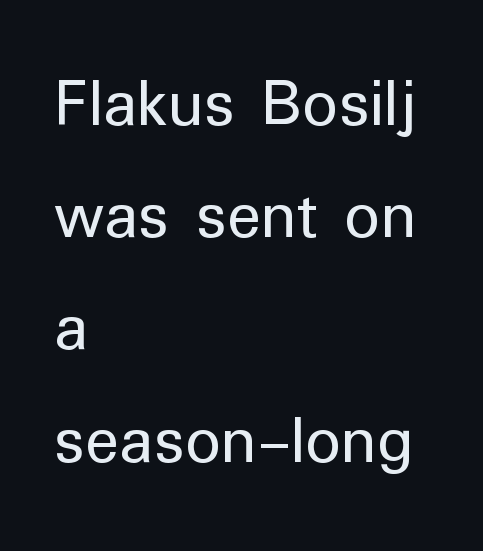
{"serif": "no", "italic": "no", "bold": "no", "weight": "regular", "width": "normal", "stroke_contrast": "low", "x_height": "medium", "monospaced": "no", "underline": "no", "align": "left", "line_spacing": "normal", "line_spacing_ratio": 1.58, "letter_spacing": "normal", "letter_spacing_em": 0.0, "glyph_px": 71}
